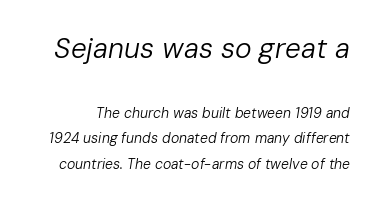
Words appear dense and cohesive because spacing is normal. The passage shown is not underscored anywhere. Looks like regular typesetting: each glyph gets only the width it needs. Character size in the leading block exceeds that of the trailing block. No extra ink here — the face is not bold.
